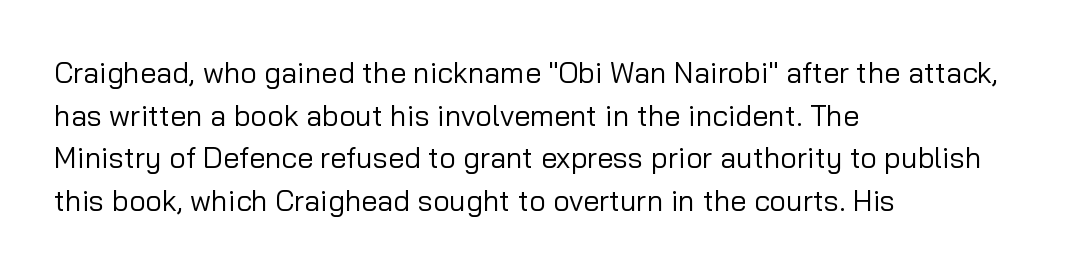
The specimen omits any rule beneath the text block's lines. This is sans-serif lettering, the kind often seen on screens and signage. Horizontally, the lines are justified to the leading edge only. Evenly set lines give the paragraph a standard silhouette. The specimen reads as upright at a glance. Stroke mass is kept to a normal reading level or below.
